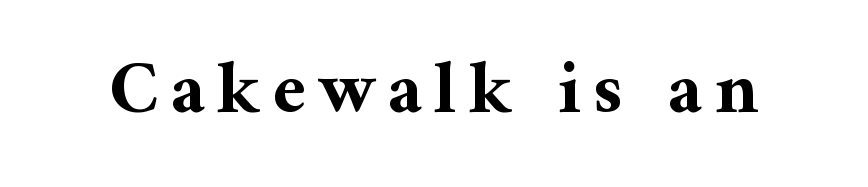
{"serif": "yes", "italic": "no", "bold": "yes", "weight": "bold", "width": "normal", "stroke_contrast": "medium", "x_height": "medium", "monospaced": "no", "underline": "no", "glyph_px": 75}
